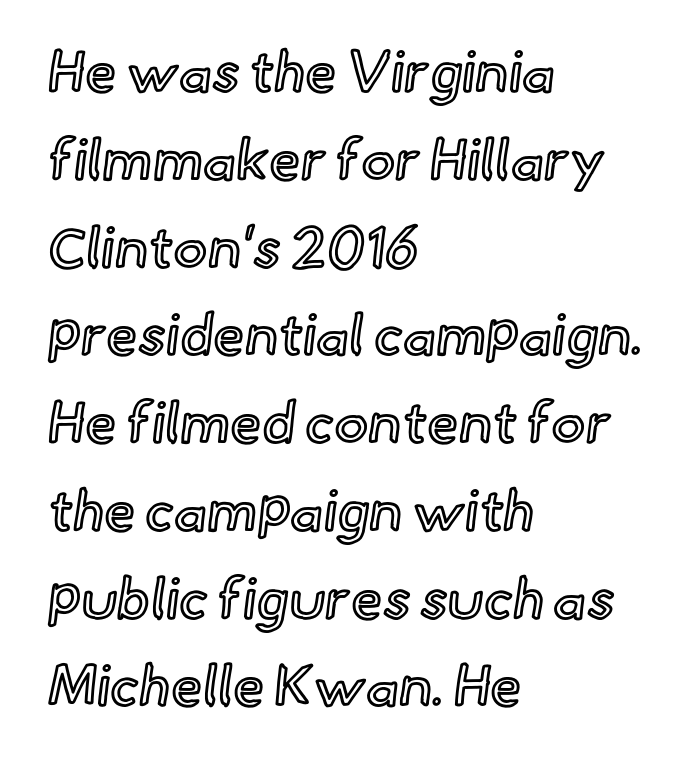
Q: Is the text italic (slanted)? A: Yes.
Q: Is the text underlined? A: No.
Q: How is the paragraph aligned? A: Left-aligned.
Q: Is the spacing between letters normal or unusually wide? A: Normal.
Q: Is the spacing between lines tight, normal or loose? A: Normal.
Q: Width (condensed, normal, or wide)? A: Normal.
Q: x-height? A: Small.
Q: Monospaced? A: No.
